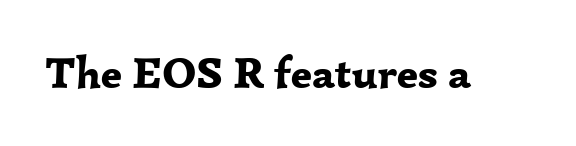
{"serif": "yes", "italic": "no", "bold": "yes", "weight": "bold", "width": "normal", "stroke_contrast": "low", "x_height": "medium", "monospaced": "no", "underline": "no", "letter_spacing": "normal", "letter_spacing_em": 0.0, "glyph_px": 44}
